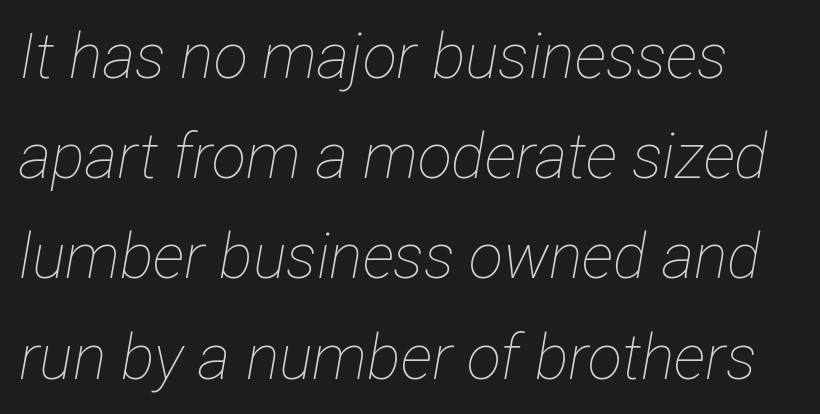
Q: Is the text bold? A: No.
Q: Is the text italic (slanted)? A: Yes, it leans right by about 12 degrees.
Q: Is the text underlined? A: No.
Q: Is the spacing between letters normal or unusually wide? A: Normal.
Q: Is the spacing between lines tight, normal or loose? A: Normal.
Q: Width (condensed, normal, or wide)? A: Condensed.
Q: Stroke contrast? A: Low.
Q: x-height? A: Medium.
Q: Monospaced? A: No.
